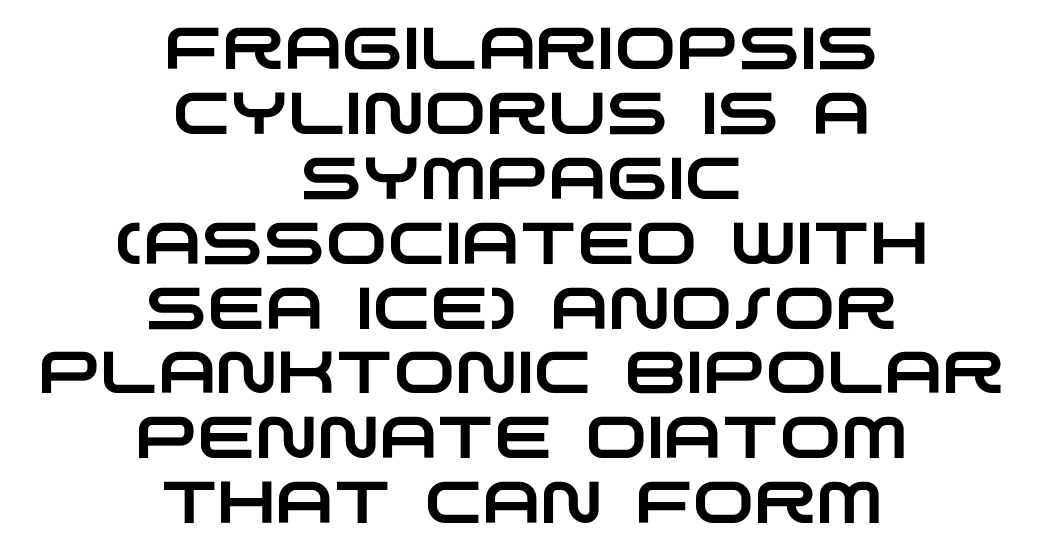
Q: Is the typeface a serif or a sans-serif typeface? A: Sans-serif.
Q: Is the text underlined? A: No.
Q: How is the paragraph aligned? A: Centered.
Q: Is the spacing between letters normal or unusually wide? A: Normal.
Q: Is the spacing between lines tight, normal or loose? A: Tight.
Q: Width (condensed, normal, or wide)? A: Wide.
Q: Stroke contrast? A: Low.
Q: x-height? A: Large.
Q: Monospaced? A: No.
